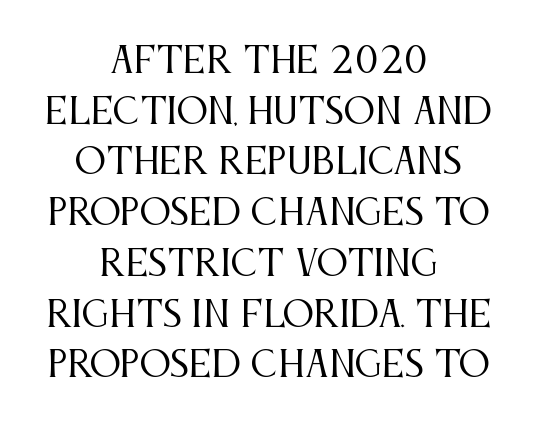
Q: Is the text bold? A: No.
Q: Is the text italic (slanted)? A: No, it is upright.
Q: Is the typeface a serif or a sans-serif typeface? A: Serif.
Q: Is the text underlined? A: No.
Q: How is the paragraph aligned? A: Centered.
Q: Is the spacing between letters normal or unusually wide? A: Normal.
Q: Is the spacing between lines tight, normal or loose? A: Normal.
Q: Width (condensed, normal, or wide)? A: Condensed.
Q: Stroke contrast? A: Medium.
Q: x-height? A: Large.
Q: Monospaced? A: No.
